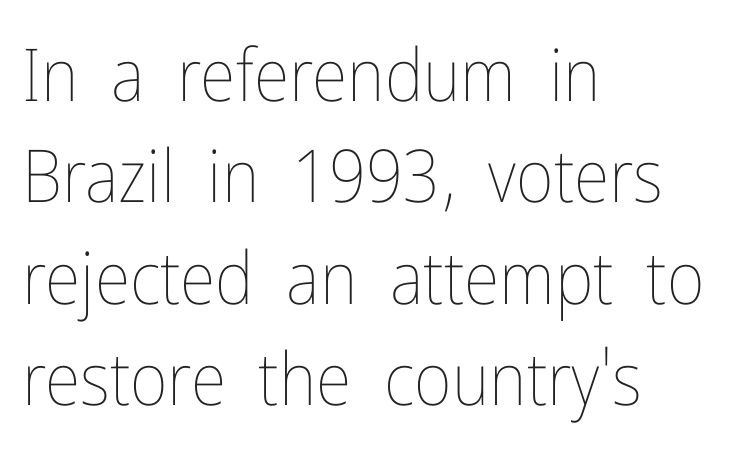
The image shows 73 px thin, condensed type, upright; set left-aligned, normal line spacing (1.39x), normal letter spacing, not underlined; low stroke contrast and a medium x-height.
